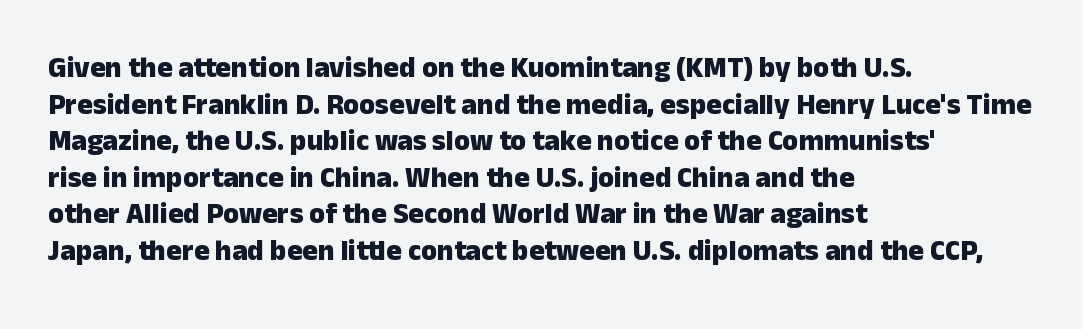
Q: Is the text bold? A: Yes.
Q: Is the text italic (slanted)? A: No, it is upright.
Q: Is the typeface a serif or a sans-serif typeface? A: Sans-serif.
Q: Is the text underlined? A: No.
Q: How is the paragraph aligned? A: Left-aligned.
Q: Is the spacing between letters normal or unusually wide? A: Normal.
Q: Is the spacing between lines tight, normal or loose? A: Normal.
Q: Width (condensed, normal, or wide)? A: Normal.
Q: Stroke contrast? A: Low.
Q: x-height? A: Medium.
Q: Monospaced? A: No.
